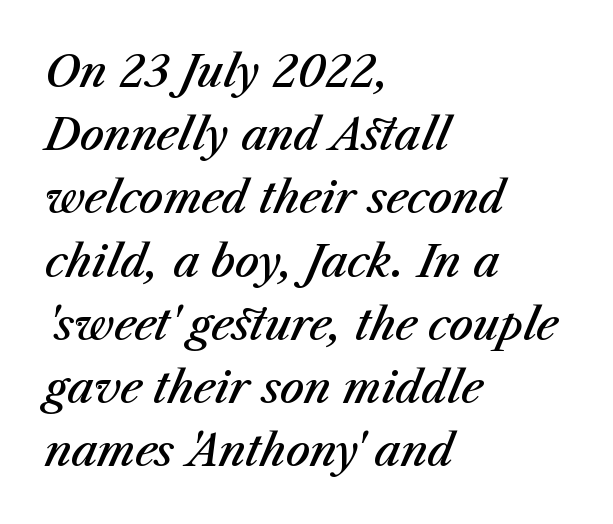
Look at the stroke-to-counter ratio: somewhat heavy, a semibold. A student would call this left alignment; a typographer would say flush left, rag right. Slant detected: the letters are inclined. Compared with typical paragraphs, the rows here are spaced about the same. The zone under the glyphs is completely vacant. Characters follow at the spacing the type designer built in.
